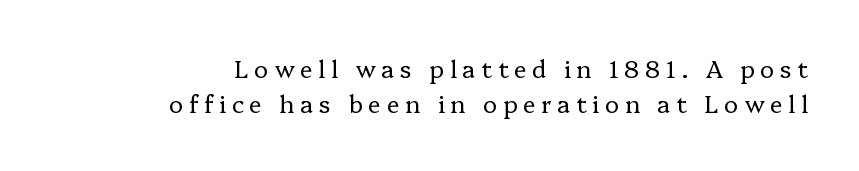
{"italic": "no", "bold": "no", "underline": "no", "align": "right", "line_spacing": "normal", "line_spacing_ratio": 1.45, "letter_spacing": "wide", "letter_spacing_em": 0.23, "glyph_px": 24}
